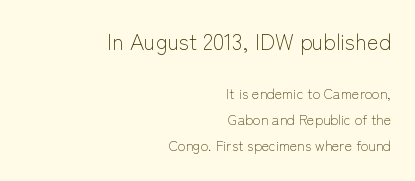
The image shows 22 px text type, upright; set right-aligned, line spacing 1.85x, normal letter spacing, not underlined; the first (top) block is 1.57x larger.
